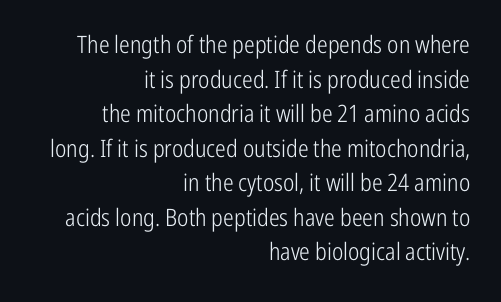
The image shows 24 px text type, upright; set right-aligned, normal line spacing (1.44x), normal letter spacing, not underlined.
